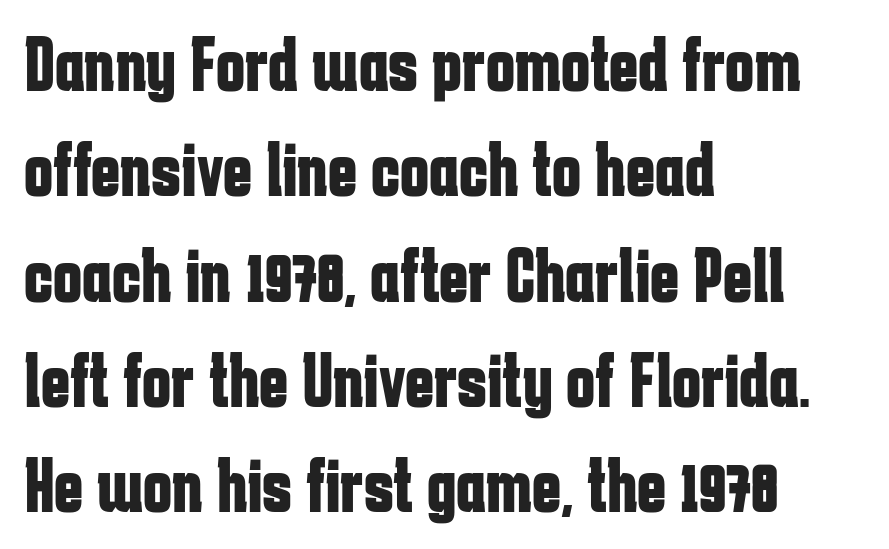
The image shows 78 px bold, condensed sans-serif type, upright; set left-aligned, normal line spacing (1.35x), normal letter spacing, not underlined; low stroke contrast and a medium x-height.
